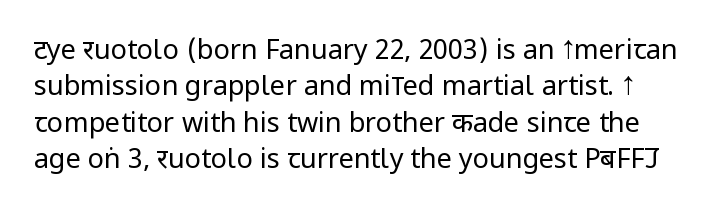
The image shows 27 px text type, upright; set normal line spacing (1.35x), normal letter spacing, not underlined.
